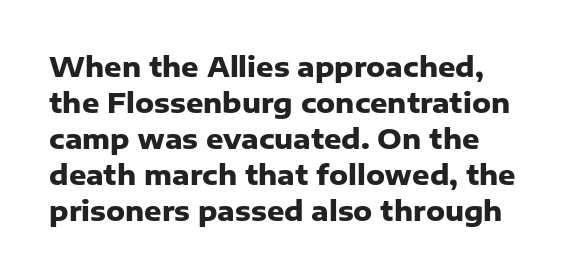
Is there much room between lines? A standard amount, neither cramped nor airy. This rendering features lettering with no underline. The typography opts for an upright posture over an oblique one. Standard letterfit; no display-style spreading of the glyphs. Line starts are locked; line ends wander. Heavy-handed strokes throughout: this text is bold.
